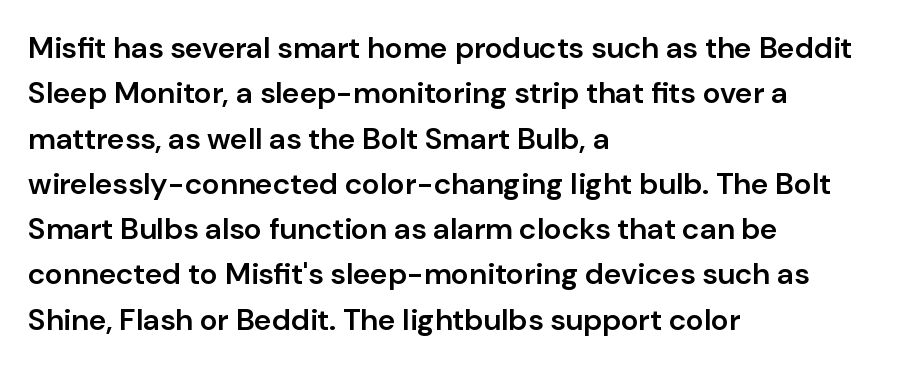
The passage is arranged the way most books set body copy — flush left. Check under the words: just untouched page. The letters stand upright; this is a roman face. How are the letters spaced? Ordinarily, with no added tracking.
